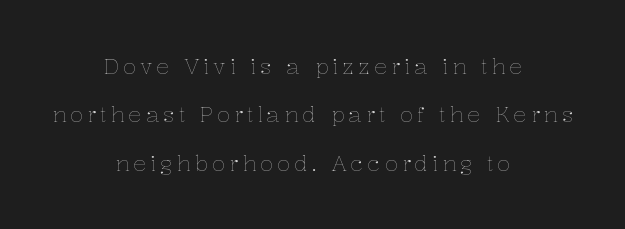
{"italic": "no", "bold": "no", "underline": "no", "align": "center", "line_spacing": "loose", "line_spacing_ratio": 2.2, "glyph_px": 22}
